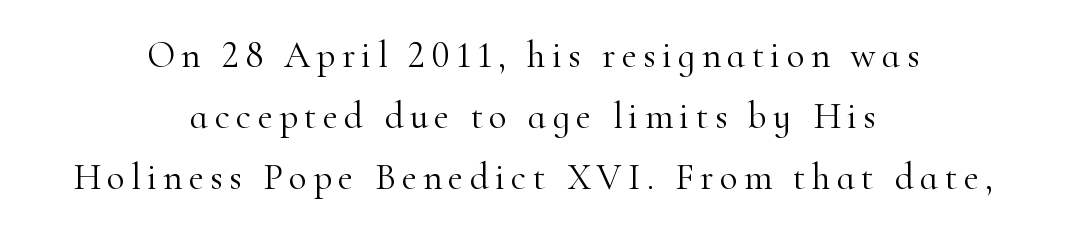
The image shows 37 px light serif type, upright; set centered, normal line spacing (1.65x), not underlined; high stroke contrast and a small x-height.
